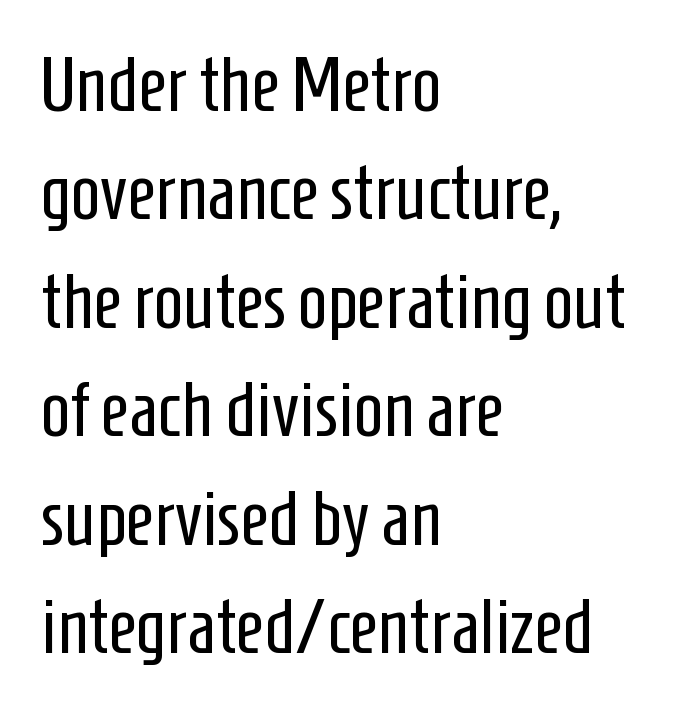
No feet cap the strokes, marking this as sans-serif type. The letterforms sit at book weight or below. Horizontally, the lines are justified to the leading edge only. Students, note that the glyphs here touch the page at normal intervals. Style check: upright. No word sits above an underline.
